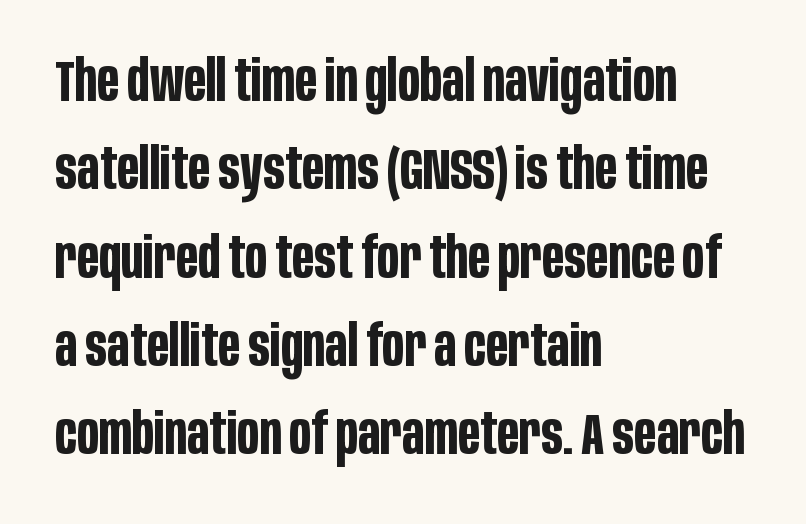
Q: Is the text bold? A: Yes.
Q: Is the text italic (slanted)? A: No, it is upright.
Q: Is the typeface a serif or a sans-serif typeface? A: Sans-serif.
Q: Is the text underlined? A: No.
Q: How is the paragraph aligned? A: Left-aligned.
Q: Is the spacing between letters normal or unusually wide? A: Normal.
Q: Is the spacing between lines tight, normal or loose? A: Normal.
Q: Width (condensed, normal, or wide)? A: Condensed.
Q: Stroke contrast? A: Low.
Q: x-height? A: Large.
Q: Monospaced? A: No.
